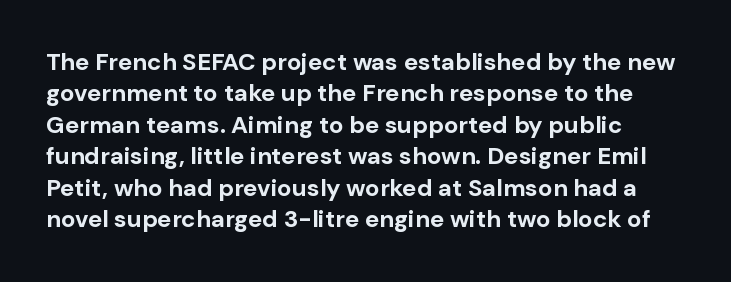
The image shows 24 px bold type, upright; set normal line spacing (1.31x), normal letter spacing, not underlined.
